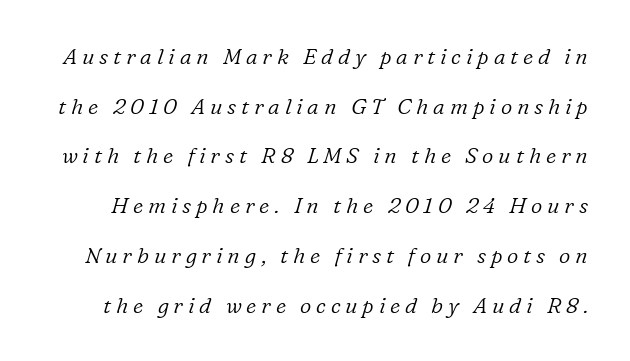
Q: Is the text bold? A: No.
Q: Is the text italic (slanted)? A: Yes, it leans right by about 16 degrees.
Q: Is the text underlined? A: No.
Q: Is the spacing between letters normal or unusually wide? A: Unusually wide.
Q: Is the spacing between lines tight, normal or loose? A: Loose.
